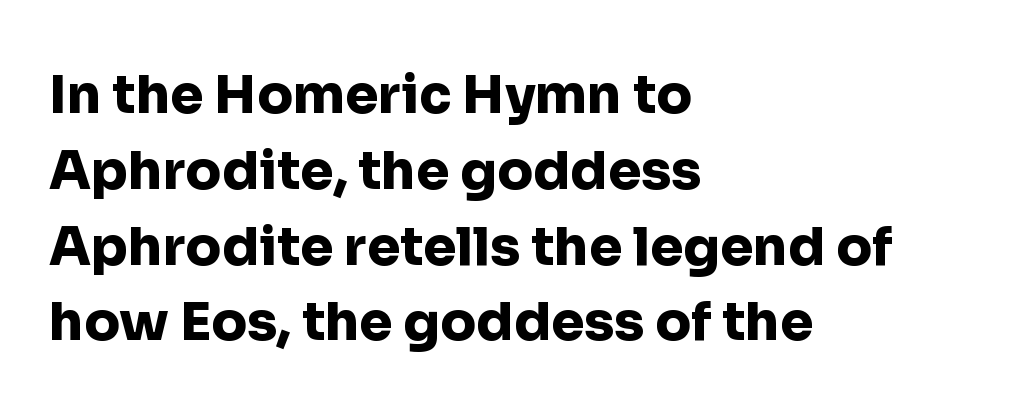
As a designer I'd log this as weight 700, bold. The words here are not underlined. In terms of leading, this rendering sits right in the middle. Inter-character spacing is left at the font's built-in metrics. The specimen reads as upright at a glance. The passage shown is typeset with a sans-serif family.
